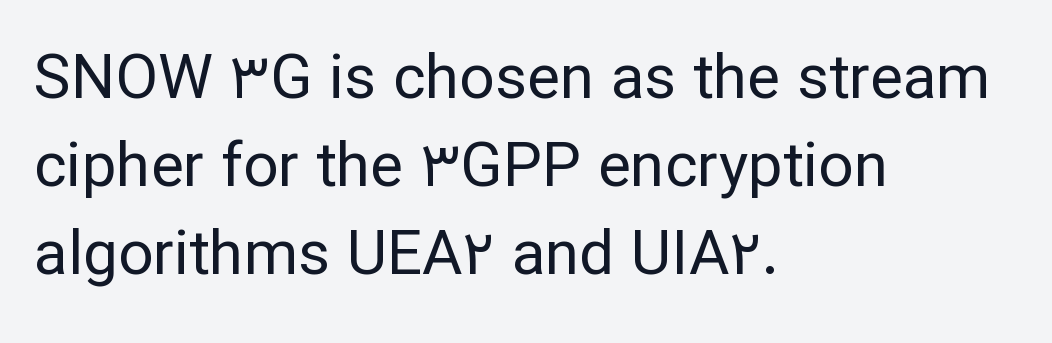
The image shows 62 px regular-weight sans-serif type, upright; set left-aligned, normal line spacing (1.42x), normal letter spacing, not underlined; low stroke contrast and a medium x-height.
